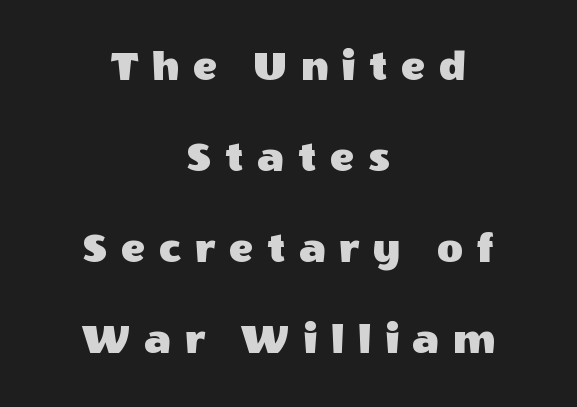
Display-style spreading of the glyphs; the letterfit is very open. The whitespace from short lines is split evenly between both sides. Each new line begins a long way beneath the previous one. Has an underline been added? It has not.
